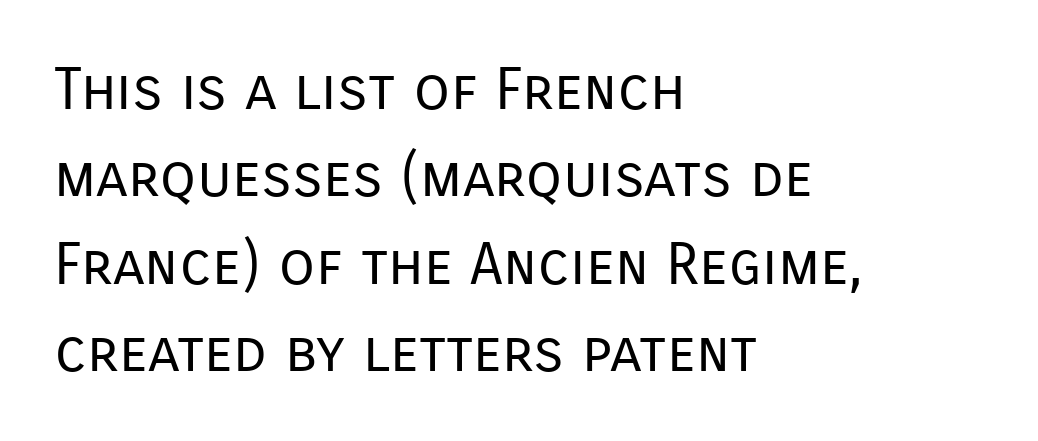
{"serif": "no", "italic": "no", "bold": "no", "weight": "regular", "width": "normal", "stroke_contrast": "low", "x_height": "medium", "monospaced": "no", "underline": "no", "align": "left", "line_spacing": "normal", "line_spacing_ratio": 1.48, "letter_spacing": "normal", "letter_spacing_em": 0.0, "glyph_px": 59}
